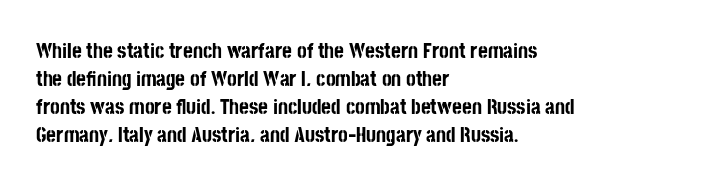
{"italic": "no", "bold": "yes", "underline": "no", "align": "left", "line_spacing": "normal", "line_spacing_ratio": 1.34, "letter_spacing": "normal", "letter_spacing_em": 0.0, "glyph_px": 21}
